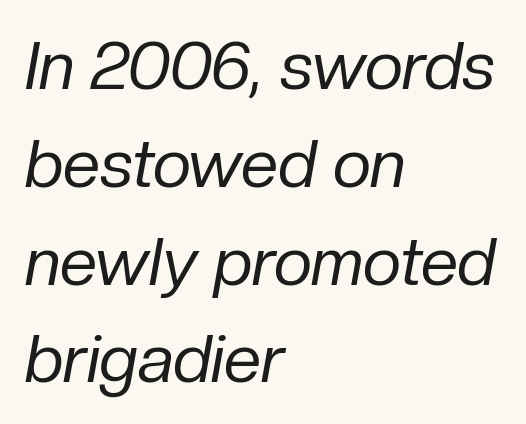
Rendered with sloped, italic letterforms. The letterforms sit at book weight or below. Whoever set this chose a conventional vertical rhythm. Here the glyphs are tracked normally, forming tight word shapes. If you drew a ruler down the left edge, every line would touch it. Do the characters align in a grid? No, the font is proportional.
